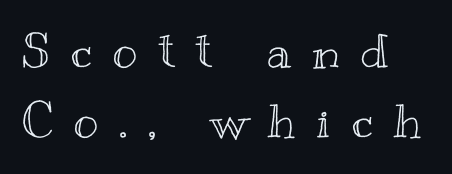
{"italic": "no", "width": "wide", "x_height": "small", "monospaced": "no", "underline": "no", "align": "left", "line_spacing": "normal", "line_spacing_ratio": 1.49, "letter_spacing": "wide", "letter_spacing_em": 0.45, "glyph_px": 47}
